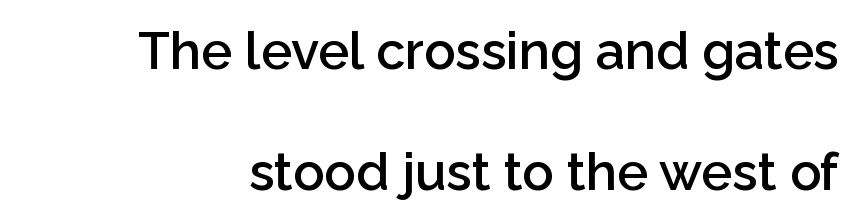
A somewhat darkened texture: the type is semibold rather than bold. The rendering uses a large line-height, opening up the rows. Words float on clear page, feet unadorned. Short note: letters normally spaced. Here the designer chose a conventional face with non-uniform glyph widths.
